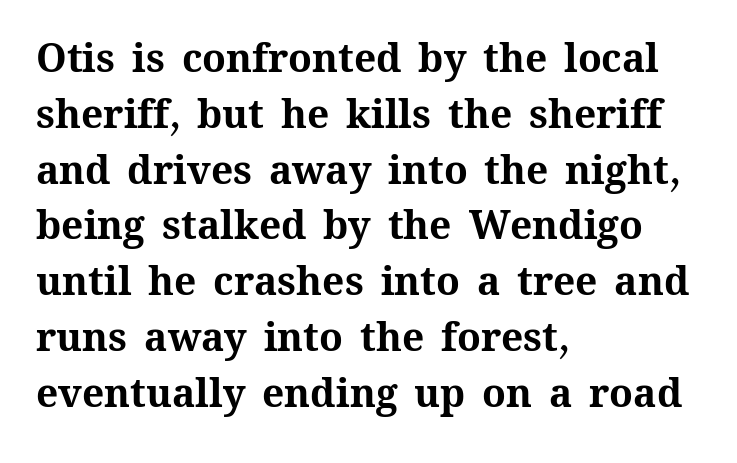
The passage shown is typed in a proportional face where columns would drift. Rule under the text: the space is simply empty. This sample uses an upright cut, with every glyph sitting square on the baseline. Summary of vertical rhythm: regular, with standard interline spacing.
